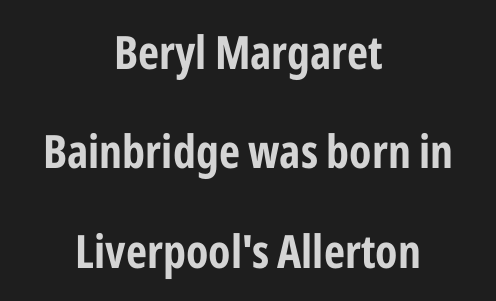
Descender tails drop into unmarked territory. Horizontally, the lines are justified to the midpoint only. Varying glyph widths throughout — classic text-font behaviour. These lines were composed using upright roman letters. In terms of weight, the rendering is a true, heavy bold. Whoever set this chose breathing room over compactness in the vertical rhythm.
